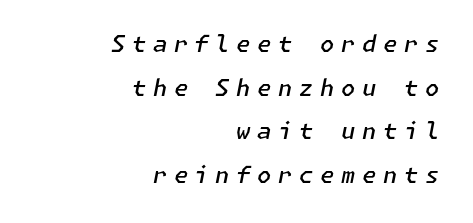
Q: Is the text bold? A: Semi-bold.
Q: Is the text italic (slanted)? A: Yes, it leans right by about 11 degrees.
Q: Is the text underlined? A: No.
Q: How is the paragraph aligned? A: Right-aligned.
Q: Is the spacing between letters normal or unusually wide? A: Unusually wide.
Q: Is the spacing between lines tight, normal or loose? A: Loose.
